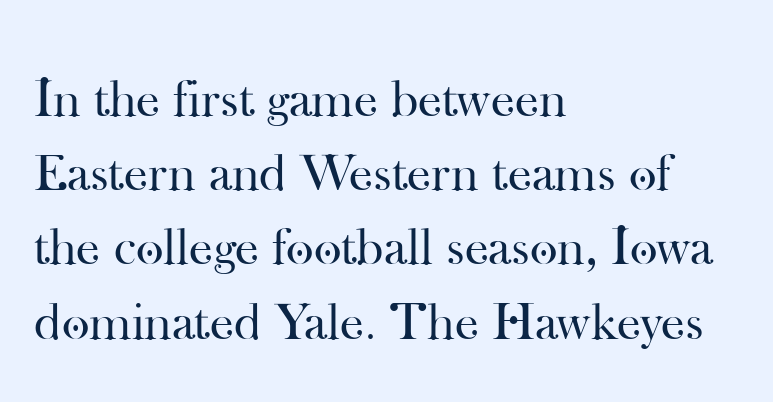
Q: Is the text bold? A: No.
Q: Is the text italic (slanted)? A: No, it is upright.
Q: Is the typeface a serif or a sans-serif typeface? A: Serif.
Q: Is the text underlined? A: No.
Q: How is the paragraph aligned? A: Left-aligned.
Q: Is the spacing between letters normal or unusually wide? A: Normal.
Q: Is the spacing between lines tight, normal or loose? A: Normal.
Q: Width (condensed, normal, or wide)? A: Normal.
Q: Stroke contrast? A: High.
Q: x-height? A: Small.
Q: Monospaced? A: No.
